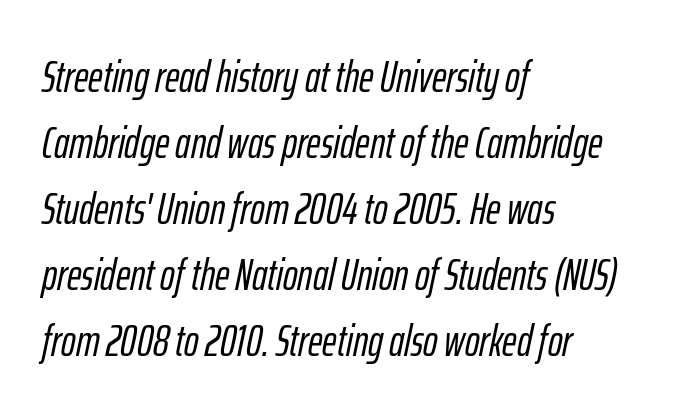
The image shows 44 px condensed type, italic (leaning right); set left-aligned, normal line spacing (1.5x), normal letter spacing, not underlined; low stroke contrast and a medium x-height.
